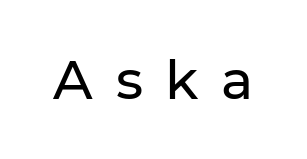
{"serif": "no", "italic": "no", "width": "normal", "stroke_contrast": "low", "x_height": "medium", "monospaced": "no", "underline": "no", "letter_spacing": "wide", "letter_spacing_em": 0.42, "glyph_px": 54}
